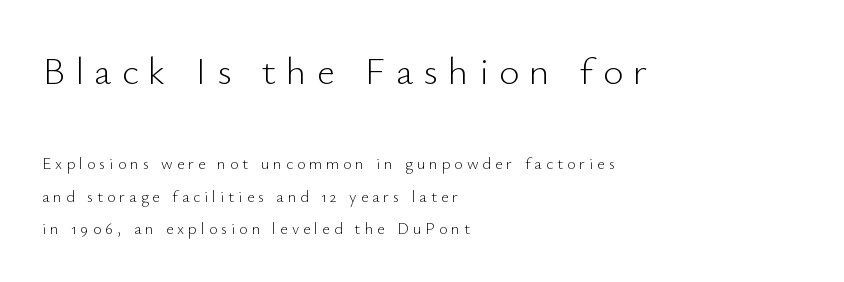
Tracking here is generous; glyphs stand well apart from one another. You could not count columns in this text — the font is proportionally spaced. Bare-footed words on every line. Italic: no, the glyphs are upright roman. The passage is arranged the way most books set body copy — flush left. The letters look calm and open, with moderate or lighter stems.
